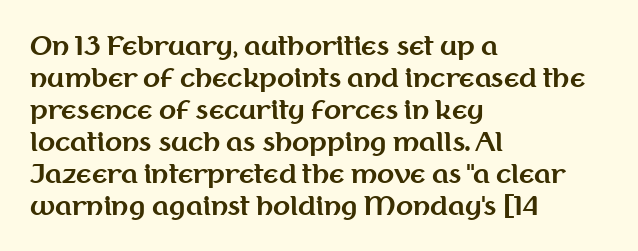
{"italic": "no", "bold": "yes", "underline": "no", "align": "left", "line_spacing": "normal", "line_spacing_ratio": 1.28, "letter_spacing": "normal", "letter_spacing_em": 0.0, "glyph_px": 25}
